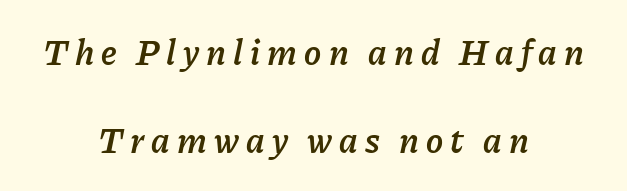
Q: Is the text bold? A: Semi-bold.
Q: Is the text italic (slanted)? A: Yes, it leans right by about 11 degrees.
Q: Is the text underlined? A: No.
Q: How is the paragraph aligned? A: Centered.
Q: Is the spacing between letters normal or unusually wide? A: Unusually wide.
Q: Is the spacing between lines tight, normal or loose? A: Loose.
Q: Width (condensed, normal, or wide)? A: Normal.
Q: Stroke contrast? A: Low.
Q: x-height? A: Medium.
Q: Monospaced? A: No.
